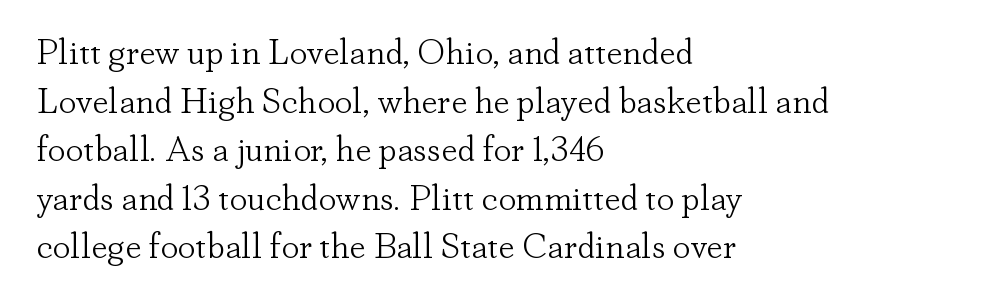
{"serif": "yes", "italic": "no", "bold": "no", "weight": "light", "width": "normal", "stroke_contrast": "low", "x_height": "small", "monospaced": "no", "underline": "no", "align": "left", "line_spacing": "normal", "line_spacing_ratio": 1.35, "letter_spacing": "normal", "letter_spacing_em": 0.0, "glyph_px": 36}
